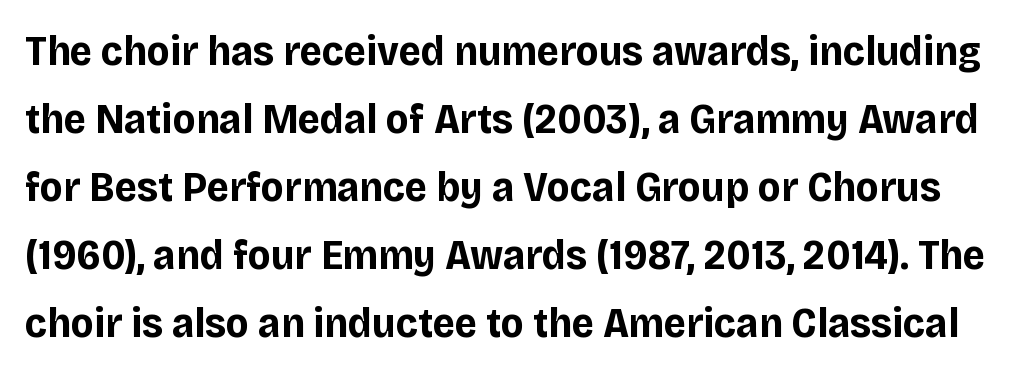
This sample has the flowing, uneven cadence of proportional lettering. Honestly, the letter spacing is just normal — you wouldn't notice it. The designer left line spacing at the default. Decoration check: the copy has no underline.
